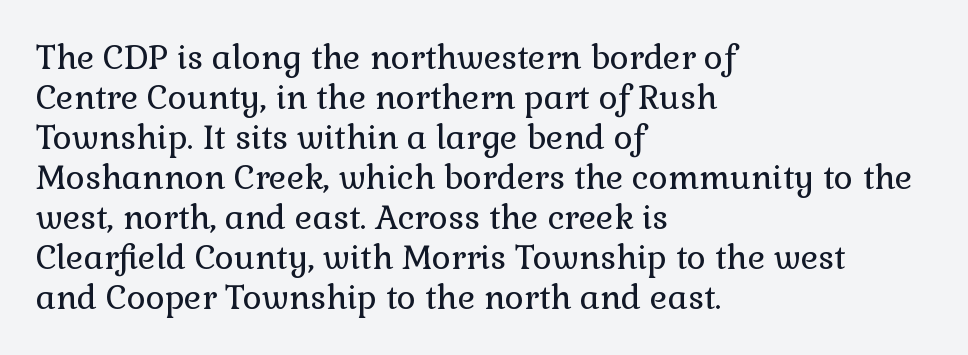
{"serif": "yes", "italic": "no", "bold": "no", "weight": "regular", "width": "normal", "stroke_contrast": "low", "x_height": "medium", "monospaced": "no", "underline": "no", "align": "left", "line_spacing_ratio": 1.21, "letter_spacing": "normal", "letter_spacing_em": 0.0, "glyph_px": 33}
